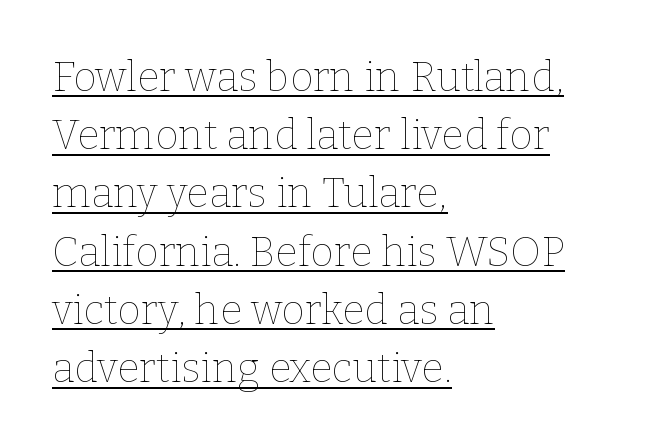
These lines keep a tight, regular rhythm from letter to letter. Is the block centered? No — it sits flush against the left margin. Rendered with straight, roman letterforms. Proportional: the letters do not fall into vertical columns.
